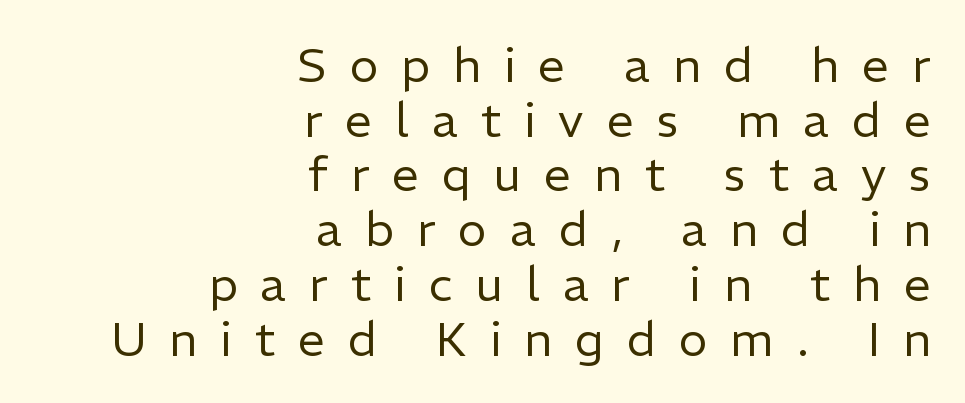
The image shows 48 px regular-weight sans-serif type, upright; set right-aligned, tight line spacing (1.14x), unusually wide letter spacing (+0.48 em), not underlined; low stroke contrast and a medium x-height.
